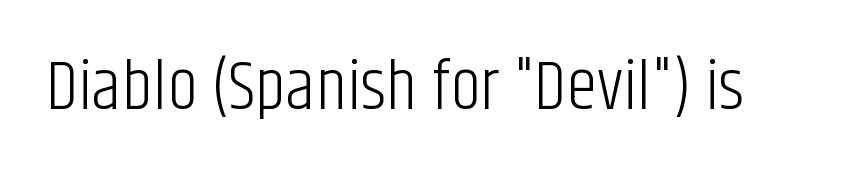
{"serif": "no", "italic": "no", "bold": "no", "weight": "light", "width": "condensed", "stroke_contrast": "low", "x_height": "large", "monospaced": "no", "underline": "no", "letter_spacing": "normal", "letter_spacing_em": 0.0, "glyph_px": 70}
